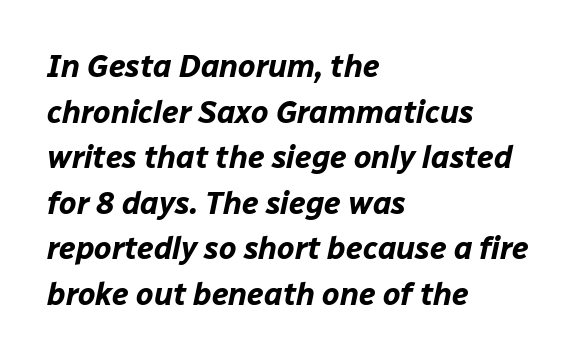
{"italic": "yes", "lean": "right", "slant_degrees": 12, "bold": "yes", "weight": "bold", "width": "normal", "stroke_contrast": "low", "x_height": "medium", "monospaced": "no", "underline": "no", "align": "left", "line_spacing": "normal", "line_spacing_ratio": 1.47, "letter_spacing": "normal", "letter_spacing_em": 0.0, "glyph_px": 31}
